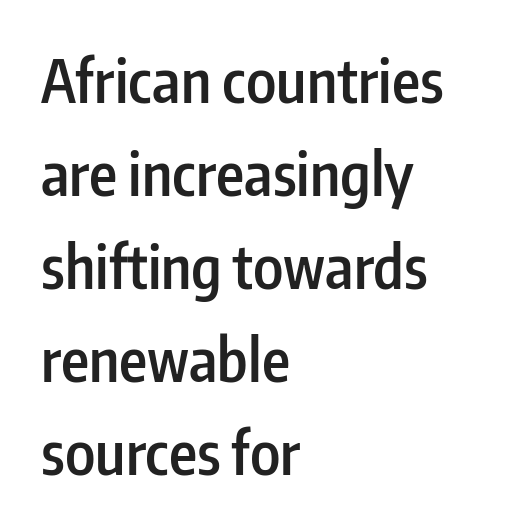
The image shows 60 px semibold, condensed sans-serif type, upright; set left-aligned, normal line spacing (1.55x), normal letter spacing, not underlined; low stroke contrast and a medium x-height.
